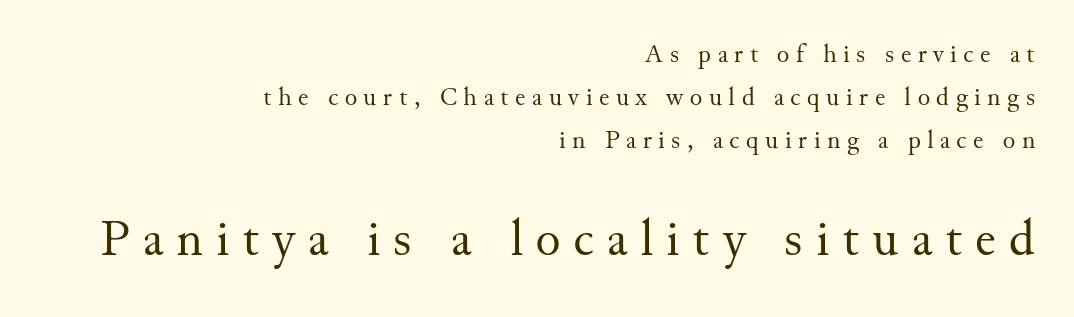
Q: Is the text bold? A: No.
Q: Is the text italic (slanted)? A: No, it is upright.
Q: Is the typeface a serif or a sans-serif typeface? A: Serif.
Q: Is the text underlined? A: No.
Q: How is the paragraph aligned? A: Right-aligned.
Q: Is the spacing between letters normal or unusually wide? A: Unusually wide.
Q: Is the spacing between lines tight, normal or loose? A: Normal.
Q: Which block of text is set in a larger size, the first (top) or the second (bottom)? A: The second (bottom) one.
Q: Width (condensed, normal, or wide)? A: Normal.
Q: Stroke contrast? A: Medium.
Q: x-height? A: Small.
Q: Monospaced? A: No.
